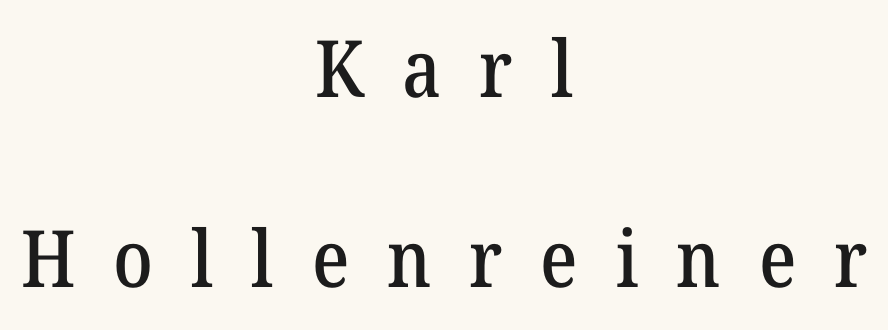
The image shows 79 px serif type, upright; set centered, loose line spacing (2.4x), unusually wide letter spacing (+0.48 em), not underlined; medium stroke contrast and a medium x-height.
